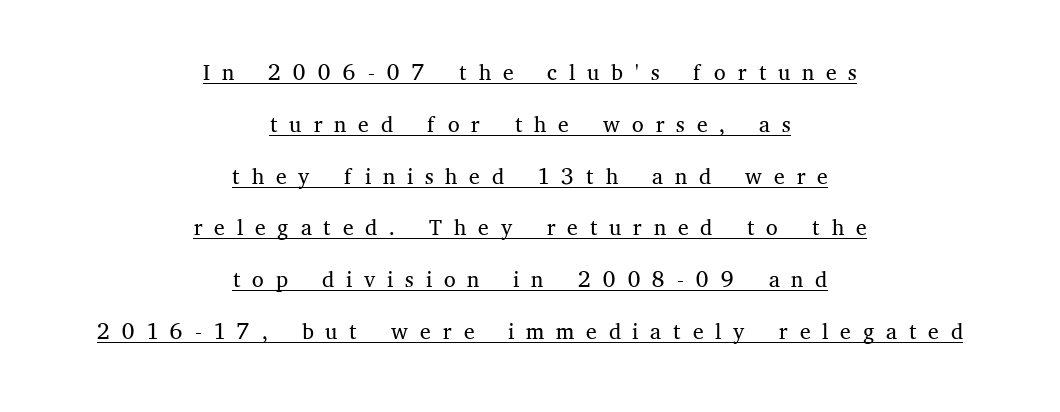
{"serif": "yes", "italic": "no", "bold": "no", "weight": "light", "width": "normal", "stroke_contrast": "medium", "x_height": "medium", "monospaced": "no", "underline": "yes", "align": "center", "line_spacing": "normal", "line_spacing_ratio": 1.57, "letter_spacing": "wide", "letter_spacing_em": 0.36, "glyph_px": 33}
